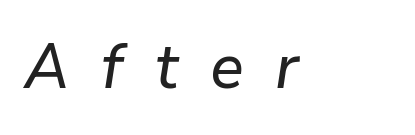
Underlining? Definitely not there. This rendering uses left alignment, leaving the right contour irregular. The passage shown is typed in a proportional face where columns would drift. A typesetter would mark this as italic.
